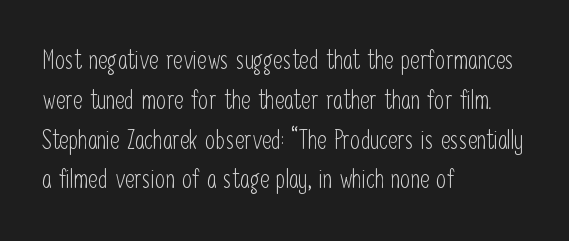
{"italic": "no", "bold": "no", "underline": "no", "align": "left", "line_spacing": "normal", "line_spacing_ratio": 1.53, "letter_spacing": "normal", "letter_spacing_em": 0.0, "glyph_px": 26}
